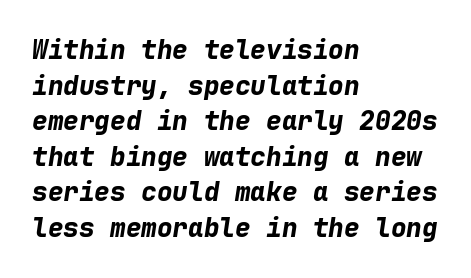
The text block is weighted toward the left margin, trailing off unevenly rightward. Style check: oblique. Leading matches the norm, producing a regular column. Has an underline been added? It has not. Heft: maximum for text — a bold. No extra tracking has been applied to these lines.
